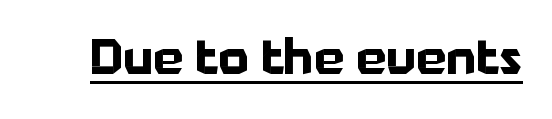
{"serif": "no", "italic": "no", "bold": "yes", "weight": "bold", "width": "normal", "stroke_contrast": "low", "x_height": "medium", "monospaced": "no", "underline": "yes", "letter_spacing": "normal", "letter_spacing_em": 0.0, "glyph_px": 48}
